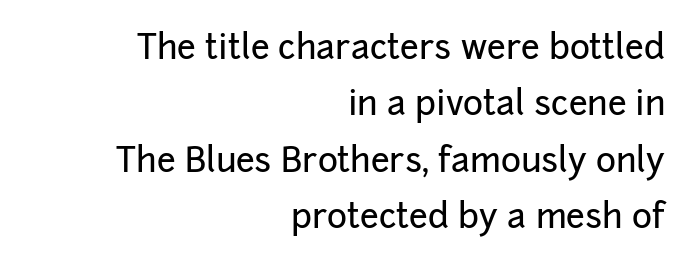
Q: Is the text italic (slanted)? A: No, it is upright.
Q: Is the typeface a serif or a sans-serif typeface? A: Sans-serif.
Q: Is the text underlined? A: No.
Q: How is the paragraph aligned? A: Right-aligned.
Q: Is the spacing between letters normal or unusually wide? A: Normal.
Q: Is the spacing between lines tight, normal or loose? A: Normal.
Q: Width (condensed, normal, or wide)? A: Normal.
Q: Stroke contrast? A: Low.
Q: x-height? A: Medium.
Q: Monospaced? A: No.
